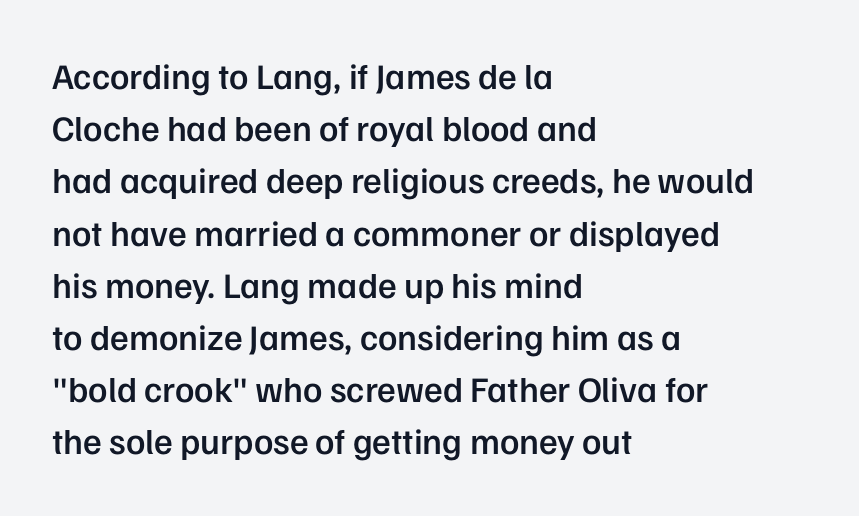
The image shows 36 px semibold sans-serif type, upright; set left-aligned, normal line spacing (1.45x), normal letter spacing, not underlined; low stroke contrast and a medium x-height.
